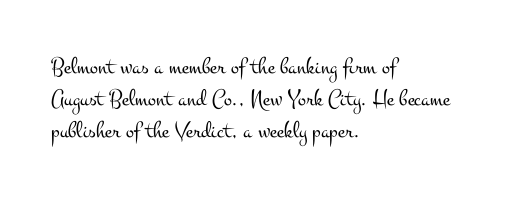
The strip under each line holds only bare page. You could call the tracking neutral — neither tight nor loose. Where is the straight margin? On the left. The weight tops out at a normal text grade.
